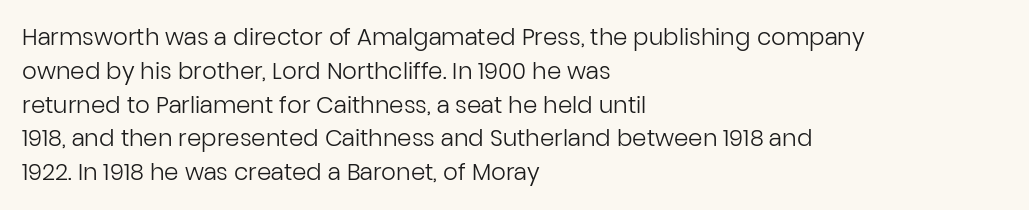
{"italic": "no", "bold": "no", "underline": "no", "align": "left", "line_spacing": "normal", "line_spacing_ratio": 1.47, "letter_spacing": "normal", "letter_spacing_em": 0.0, "glyph_px": 23}
